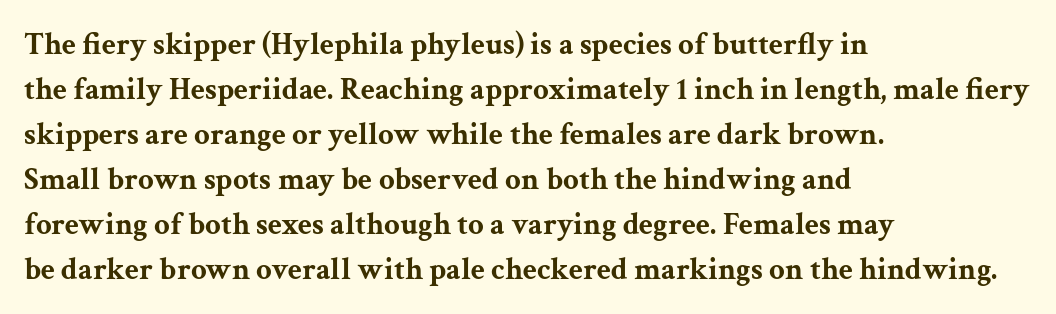
{"serif": "yes", "italic": "no", "bold": "yes", "weight": "bold", "width": "wide", "stroke_contrast": "medium", "x_height": "medium", "monospaced": "no", "underline": "no", "align": "left", "line_spacing": "normal", "line_spacing_ratio": 1.45, "letter_spacing": "normal", "letter_spacing_em": 0.0, "glyph_px": 31}
